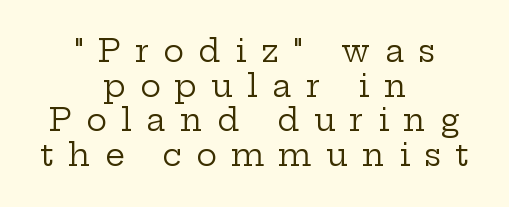
Q: Is the text bold? A: No.
Q: Is the text italic (slanted)? A: No, it is upright.
Q: Is the typeface a serif or a sans-serif typeface? A: Serif.
Q: Is the text underlined? A: No.
Q: How is the paragraph aligned? A: Centered.
Q: Is the spacing between letters normal or unusually wide? A: Unusually wide.
Q: Is the spacing between lines tight, normal or loose? A: Tight.
Q: Width (condensed, normal, or wide)? A: Wide.
Q: Stroke contrast? A: Low.
Q: x-height? A: Medium.
Q: Monospaced? A: No.
